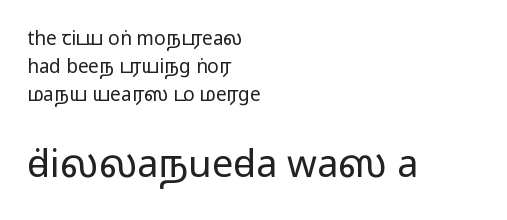
Italic: no, the glyphs are upright roman. Check where the strokes stop: nothing finishes them off — pure sans. Characters follow at the spacing the type designer built in. This layout puts the modest block above and the oversized block below.
